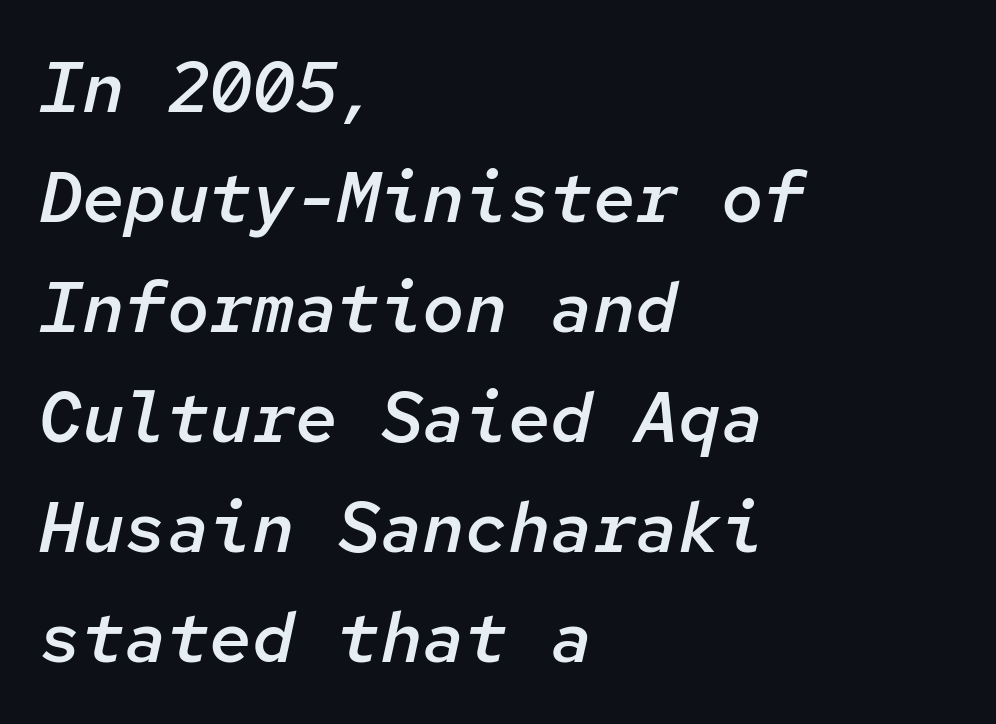
Q: Is the text bold? A: Semi-bold.
Q: Is the text italic (slanted)? A: Yes, it leans right by about 12 degrees.
Q: Is the text underlined? A: No.
Q: How is the paragraph aligned? A: Left-aligned.
Q: Is the spacing between letters normal or unusually wide? A: Normal.
Q: Is the spacing between lines tight, normal or loose? A: Normal.
Q: Width (condensed, normal, or wide)? A: Normal.
Q: Stroke contrast? A: Low.
Q: x-height? A: Medium.
Q: Monospaced? A: Yes.
